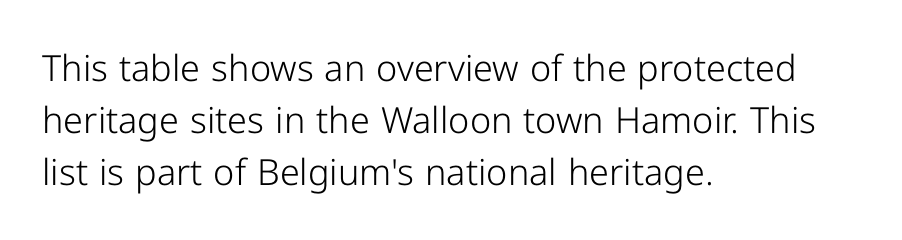
Q: Is the text bold? A: No.
Q: Is the text italic (slanted)? A: No, it is upright.
Q: Is the typeface a serif or a sans-serif typeface? A: Sans-serif.
Q: Is the text underlined? A: No.
Q: How is the paragraph aligned? A: Left-aligned.
Q: Is the spacing between letters normal or unusually wide? A: Normal.
Q: Is the spacing between lines tight, normal or loose? A: Normal.
Q: Width (condensed, normal, or wide)? A: Normal.
Q: Stroke contrast? A: Low.
Q: x-height? A: Medium.
Q: Monospaced? A: No.
